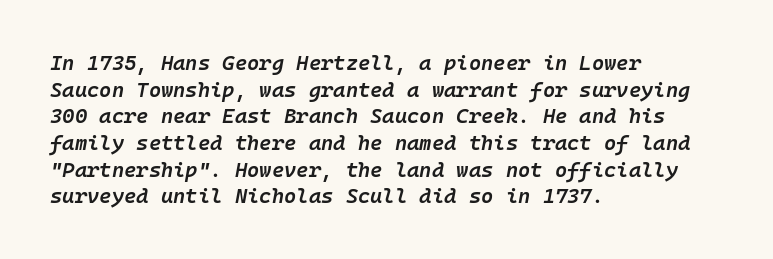
Is the letter spacing exaggerated? No — it looks like the ordinary default. The passage is arranged the way most books set body copy — flush left. Vertical spacing — default. The letters are semibold — heavier than regular but short of a full bold.
